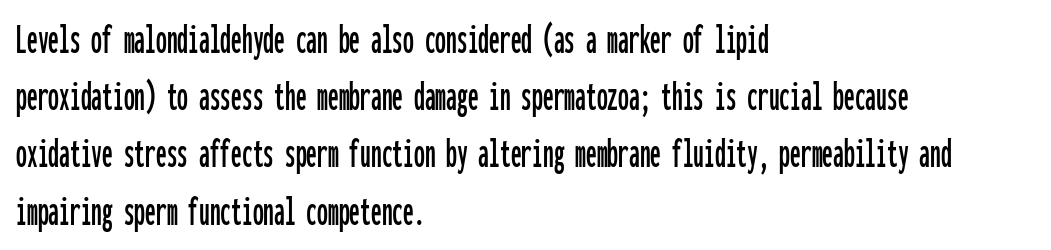
{"serif": "no", "italic": "no", "width": "condensed", "stroke_contrast": "low", "x_height": "medium", "monospaced": "yes", "underline": "no", "align": "left", "line_spacing": "normal", "line_spacing_ratio": 1.33, "letter_spacing": "normal", "letter_spacing_em": 0.0, "glyph_px": 43}
